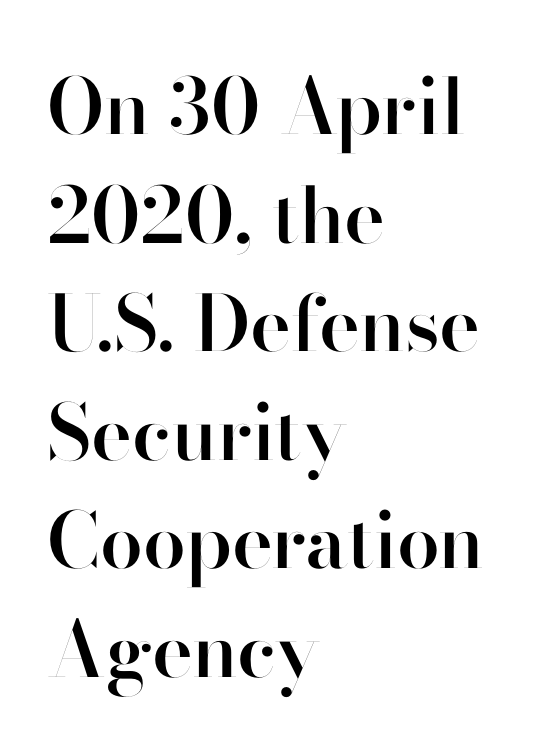
A student would call this left alignment; a typographer would say flush left, rag right. The typeface chosen for these lines omits serifs. Note the varied advance widths — an 'i' is clearly narrower than an 'm'. The passage shown is semibold, sitting just below true bold. Compared with typical paragraphs, the rows here are spaced about the same. Words appear dense and cohesive because spacing is normal.
